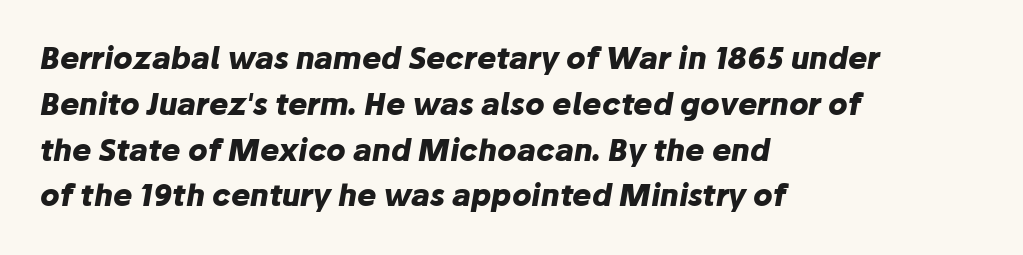
{"italic": "yes", "lean": "right", "slant_degrees": 10, "bold": "yes", "weight": "heavy", "width": "normal", "stroke_contrast": "low", "x_height": "medium", "monospaced": "no", "underline": "no", "align": "left", "line_spacing": "normal", "line_spacing_ratio": 1.58, "letter_spacing": "normal", "letter_spacing_em": 0.0, "glyph_px": 29}
